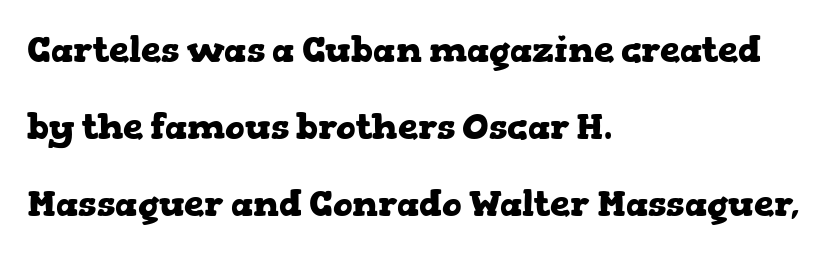
{"serif": "yes", "italic": "no", "bold": "yes", "weight": "heavy", "width": "wide", "stroke_contrast": "low", "x_height": "medium", "monospaced": "no", "underline": "no", "align": "left", "line_spacing": "loose", "line_spacing_ratio": 2.14, "letter_spacing": "normal", "letter_spacing_em": 0.0, "glyph_px": 36}
